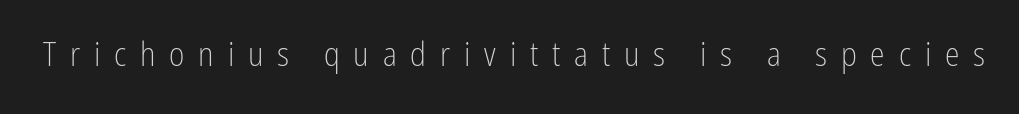
Short note: letters widely spaced. The typography opts for an upright posture over an oblique one. What kind of face is this? One without serifs — a sans. The rendering uses natural spacing where letterforms have individual widths. Bold? No — there's no thickening of the strokes. The string is rendered with underlining switched off.
